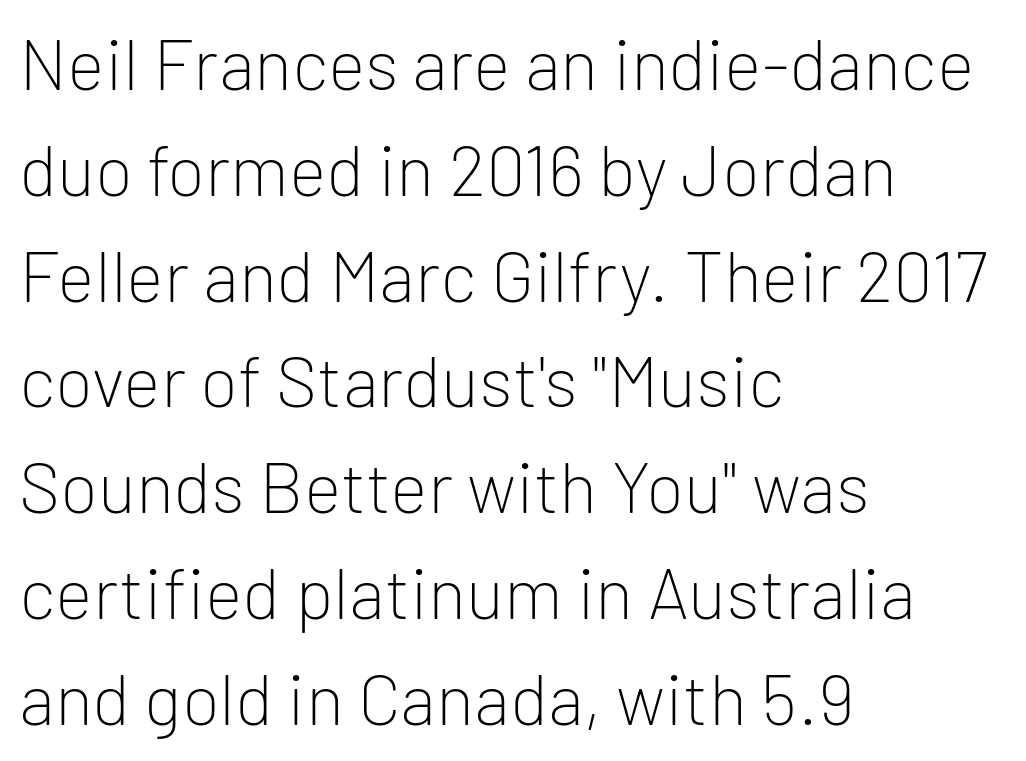
Q: Is the text bold? A: No.
Q: Is the text italic (slanted)? A: No, it is upright.
Q: Is the typeface a serif or a sans-serif typeface? A: Sans-serif.
Q: Is the text underlined? A: No.
Q: How is the paragraph aligned? A: Left-aligned.
Q: Is the spacing between letters normal or unusually wide? A: Normal.
Q: Is the spacing between lines tight, normal or loose? A: Normal.
Q: Width (condensed, normal, or wide)? A: Normal.
Q: Stroke contrast? A: Low.
Q: x-height? A: Medium.
Q: Monospaced? A: No.
